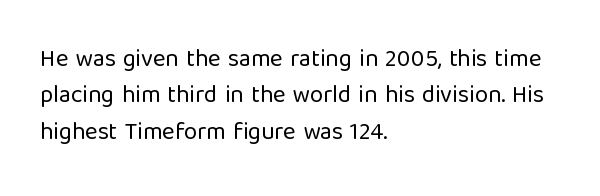
The foot of each line stays bare and open. These lines stack with their left ends in a neat column. Italic: no, the glyphs are upright roman. These lines sit exactly where default settings would place them.
